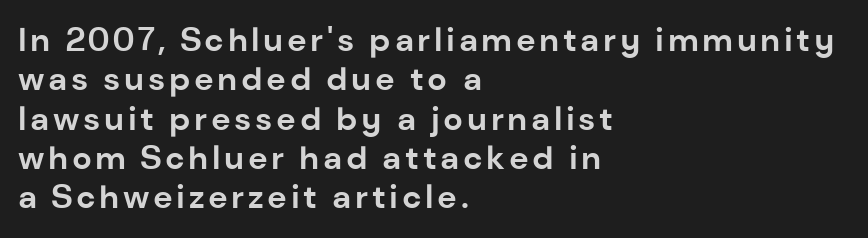
{"serif": "no", "italic": "no", "bold": "yes", "weight": "bold", "width": "normal", "stroke_contrast": "low", "x_height": "medium", "monospaced": "no", "underline": "no", "align": "left", "line_spacing_ratio": 1.19, "glyph_px": 33}
